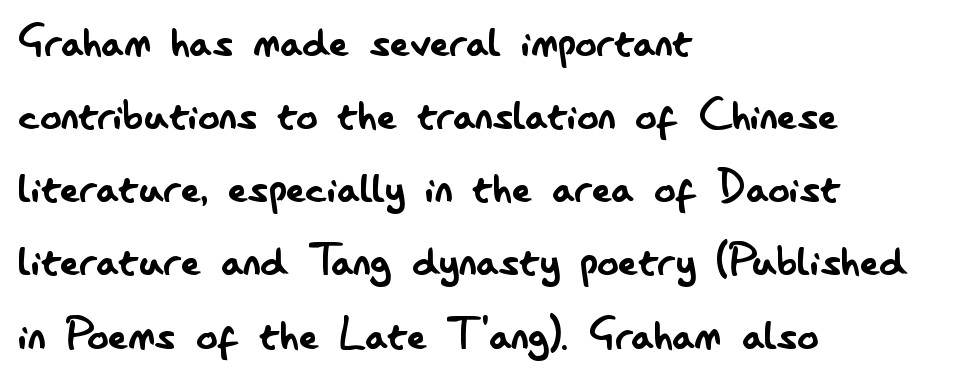
{"serif": "no", "italic": "no", "bold": "no", "weight": "regular", "width": "condensed", "stroke_contrast": "low", "x_height": "small", "monospaced": "no", "underline": "no", "align": "left", "line_spacing": "normal", "line_spacing_ratio": 1.38, "letter_spacing": "normal", "letter_spacing_em": 0.0, "glyph_px": 53}
